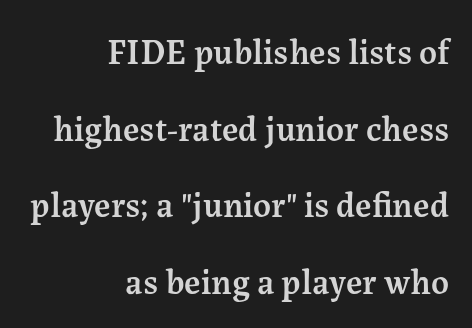
The image shows 35 px semibold serif type, upright; set right-aligned, loose line spacing (2.19x), normal letter spacing, not underlined; medium stroke contrast and a medium x-height.
